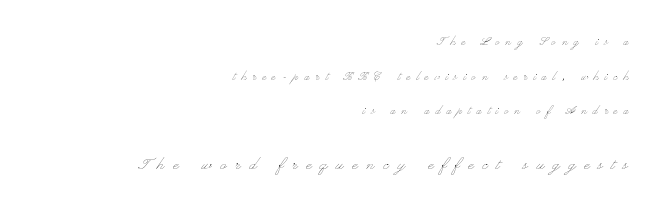
The image shows 20 px text type; set right-aligned, loose line spacing (2.48x), unusually wide letter spacing (+0.44 em), not underlined; the second (bottom) block is 1.43x larger.
